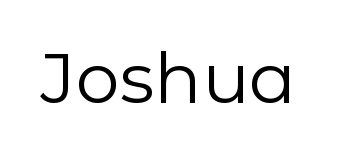
The image shows 70 px regular-weight sans-serif type, upright; set normal letter spacing, not underlined; low stroke contrast and a medium x-height.
